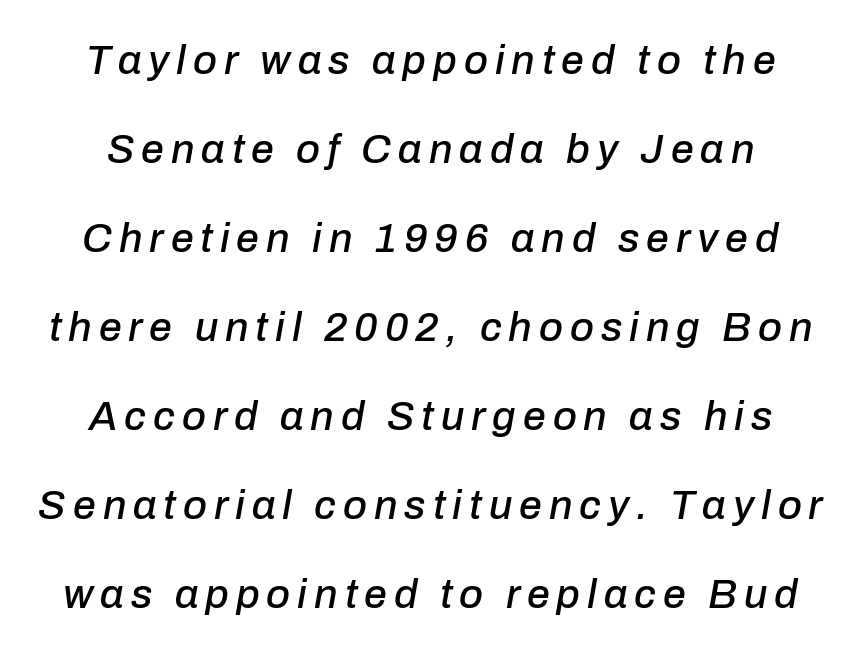
In terms of leading, this rendering errs on the spacious side. The letters advance in unequal steps, a hallmark of proportional type. Check under the words: just untouched page. Compared with ordinary roman type, these characters are visibly tilted.
